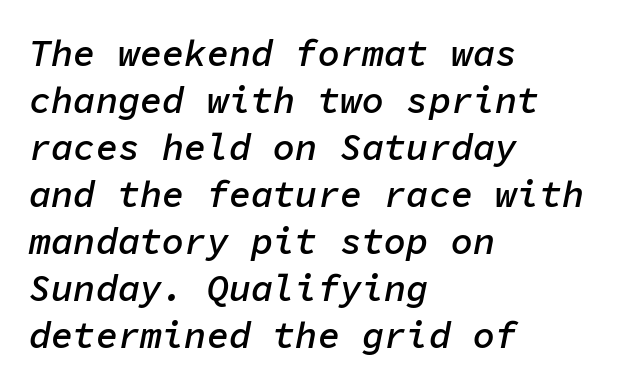
{"italic": "yes", "lean": "right", "slant_degrees": 11, "bold": "semi", "weight": "semibold", "width": "normal", "stroke_contrast": "low", "x_height": "medium", "monospaced": "yes", "underline": "no", "align": "left", "line_spacing": "normal", "line_spacing_ratio": 1.27, "letter_spacing": "normal", "letter_spacing_em": 0.0, "glyph_px": 37}
